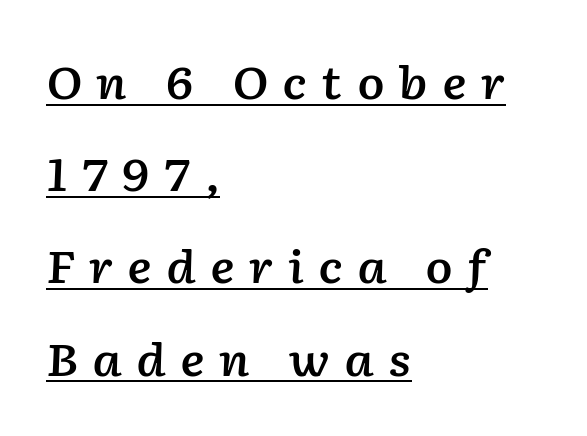
The ragged edge is on the right, which tells us the setting is flush left. Summary of vertical rhythm: relaxed, with wide interline spacing. A rule runs beneath these lines of type. The text carries the slant typical of an italic or oblique font.
